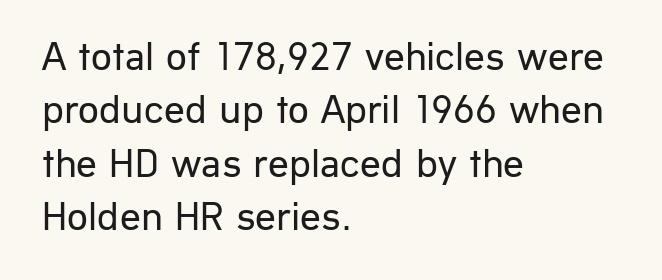
In terms of posture, this sample is upright. One glance says typical: line gaps are just what's usual. Type without underlining. The passage is arranged the way most books set body copy — flush left. This sample uses plain, unmodified letter spacing. Weight class: somewhere from thin through regular.
